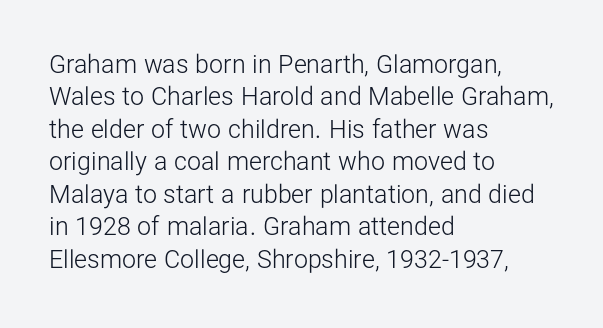
The words here are not underlined. Whoever set this chose a conventional vertical rhythm. Honestly, the letter spacing is just normal — you wouldn't notice it. Tall strokes in this sample are plumb rather than angled. Compared with a centered layout, this one pins lines to the left instead. The weight tops out at a normal text grade.
